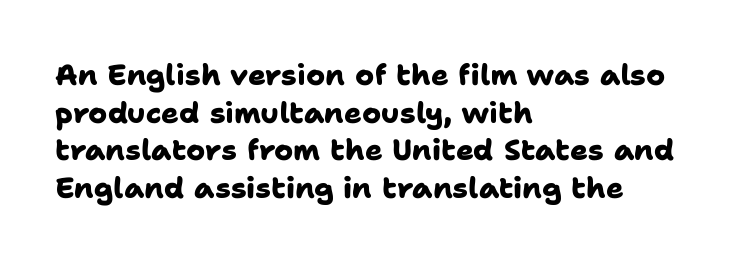
Summary of weight: heavy, a full bold. Horizontal alignment here is leftward, the default for most running prose. The rendering uses a moderate line-height, typical for paragraphs. How are the letters spaced? Ordinarily, with no added tracking. The space beneath each line is pristine and unruled. Each letter keeps its own natural width here, so spacing adapts to shape.
